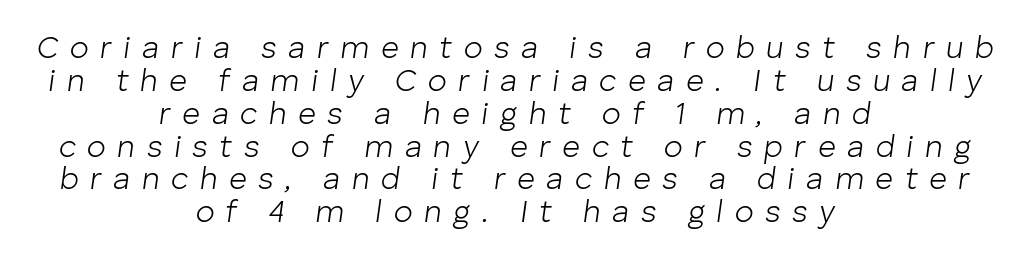
Q: Is the text bold? A: No.
Q: Is the text italic (slanted)? A: Yes, it leans right by about 8 degrees.
Q: Is the text underlined? A: No.
Q: How is the paragraph aligned? A: Centered.
Q: Is the spacing between letters normal or unusually wide? A: Unusually wide.
Q: Is the spacing between lines tight, normal or loose? A: Tight.
Q: Width (condensed, normal, or wide)? A: Normal.
Q: Stroke contrast? A: Low.
Q: x-height? A: Medium.
Q: Monospaced? A: No.
